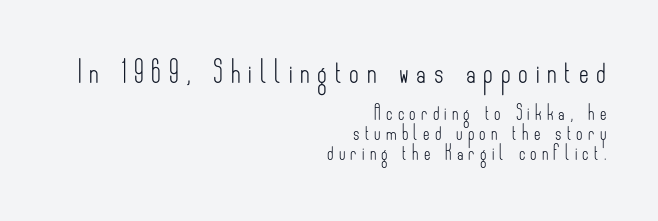
Q: Is the text bold? A: No.
Q: Is the text italic (slanted)? A: No, it is upright.
Q: Is the text underlined? A: No.
Q: How is the paragraph aligned? A: Right-aligned.
Q: Is the spacing between letters normal or unusually wide? A: Unusually wide.
Q: Is the spacing between lines tight, normal or loose? A: Normal.
Q: Which block of text is set in a larger size, the first (top) or the second (bottom)? A: The first (top) one.
